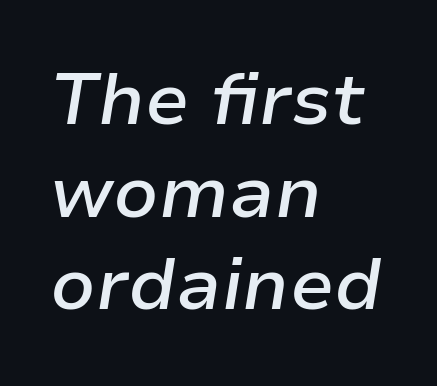
Tall strokes in this sample are angled rather than plumb. The passage shown stacks its lines at a standard gap. Semibold letterforms, between regular and bold. Do the characters align in a grid? No, the font is proportional. Unmarked baselines from the first word to the last.
